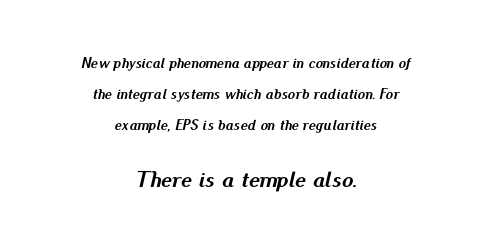
In terms of weight, the rendering is a true, heavy bold. The vertical gap from one line to the next is large. The passage shown has conventional tracking throughout. A typesetter would mark this as italic. Only glyphs here, with clear space below each row.
